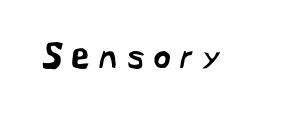
The passage shown is typeset with a sans-serif family. Type without underlining. The letterforms stand isolated, each surrounded by extra space. Proportional: the letters do not fall into vertical columns.
